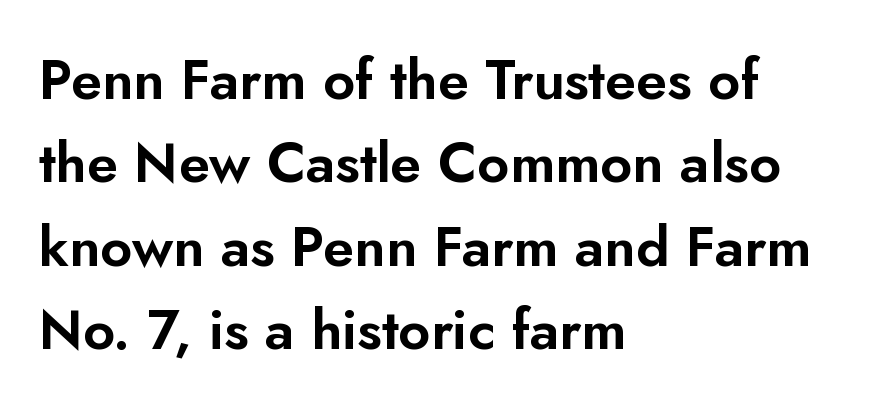
Q: Is the text italic (slanted)? A: No, it is upright.
Q: Is the typeface a serif or a sans-serif typeface? A: Sans-serif.
Q: Is the text underlined? A: No.
Q: How is the paragraph aligned? A: Left-aligned.
Q: Is the spacing between letters normal or unusually wide? A: Normal.
Q: Is the spacing between lines tight, normal or loose? A: Normal.
Q: Width (condensed, normal, or wide)? A: Normal.
Q: Stroke contrast? A: Low.
Q: x-height? A: Small.
Q: Monospaced? A: No.
